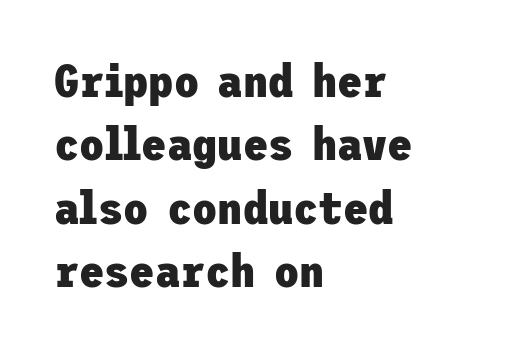
Q: Is the text bold? A: Yes.
Q: Is the text italic (slanted)? A: No, it is upright.
Q: Is the typeface a serif or a sans-serif typeface? A: Sans-serif.
Q: Is the text underlined? A: No.
Q: How is the paragraph aligned? A: Left-aligned.
Q: Is the spacing between letters normal or unusually wide? A: Normal.
Q: Is the spacing between lines tight, normal or loose? A: Normal.
Q: Width (condensed, normal, or wide)? A: Normal.
Q: Stroke contrast? A: Low.
Q: x-height? A: Medium.
